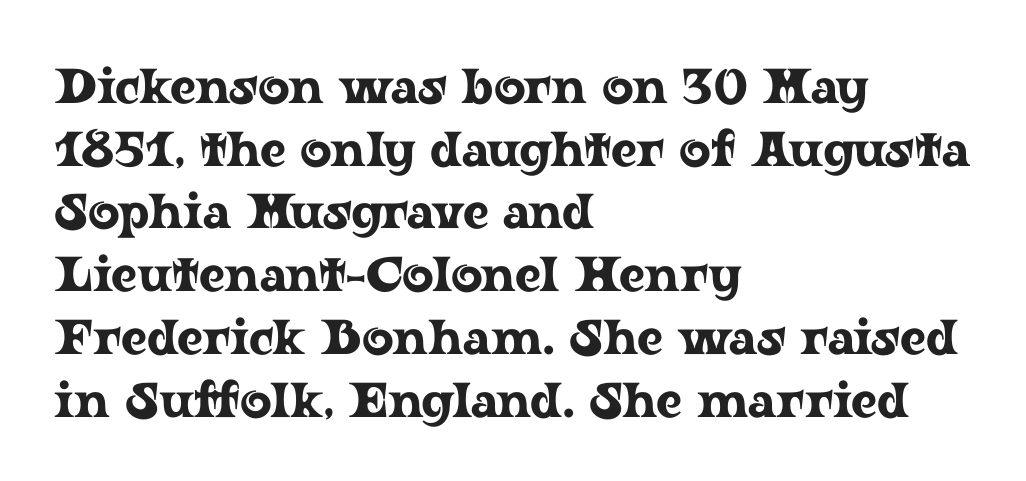
The image shows 49 px wide serif type, upright; set left-aligned, normal line spacing (1.28x), normal letter spacing, not underlined; low stroke contrast and a medium x-height.
